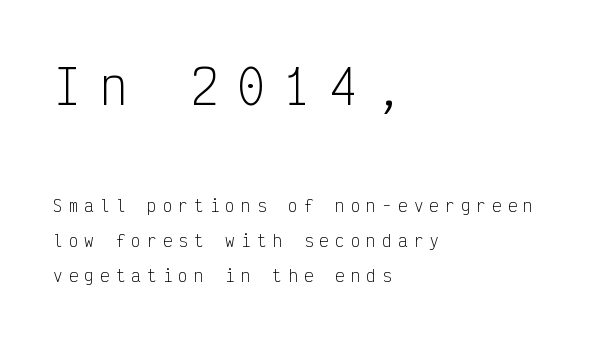
The image shows 47 px light, condensed sans-serif type, upright, monospaced; set left-aligned, loose line spacing (2.19x), unusually wide letter spacing (+0.38 em), not underlined; the first (top) block is 2.94x larger; low stroke contrast and a medium x-height.
